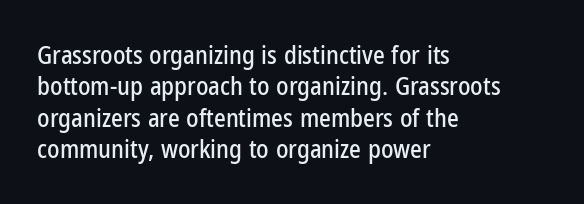
{"italic": "no", "underline": "no", "align": "left", "line_spacing": "normal", "line_spacing_ratio": 1.26, "letter_spacing": "normal", "letter_spacing_em": 0.0, "glyph_px": 25}
